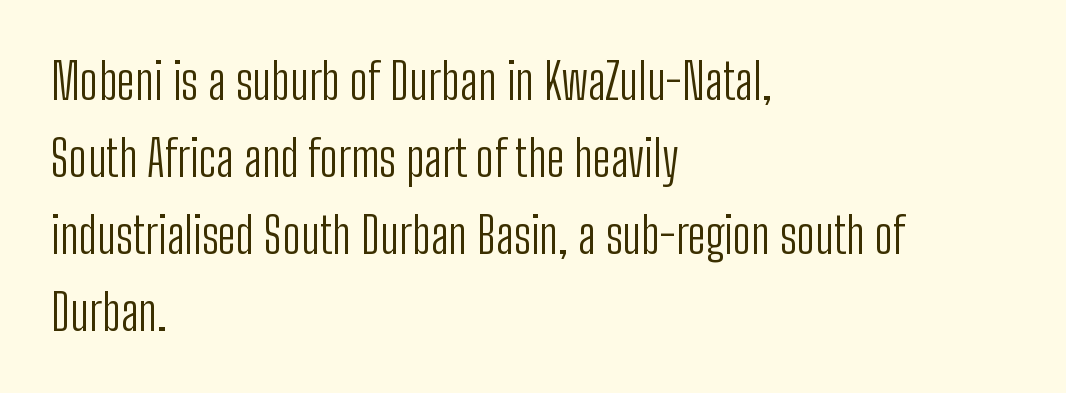
Think standard paragraph weight, or any step lighter than that. Line starts are locked; line ends wander. Quick note: underline off. Leading: standard. Classification — sans serif. The passage shown is typed in a proportional face where columns would drift.
